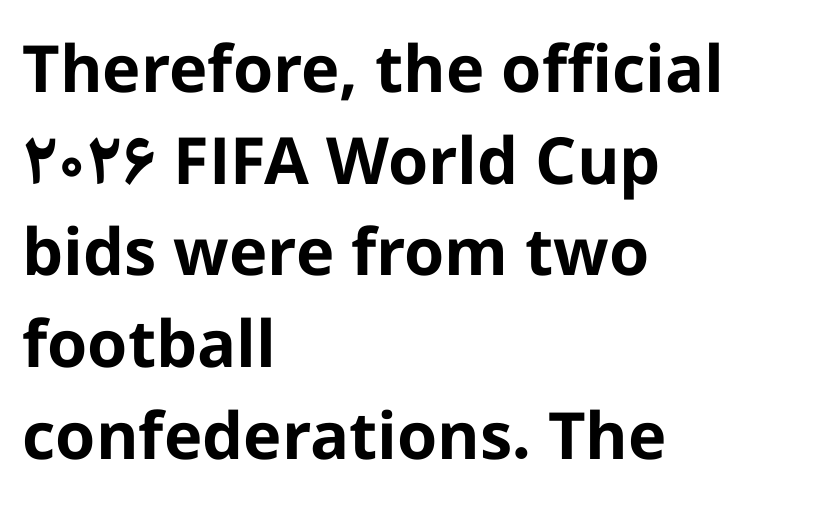
Horizontally, the lines are justified to the leading edge only. Character widths vary here, with narrow letters taking less room than wide ones. Stroke thickness is high; the sample reads as a true bold. If you drew a line through each stem, it would be perfectly vertical.
